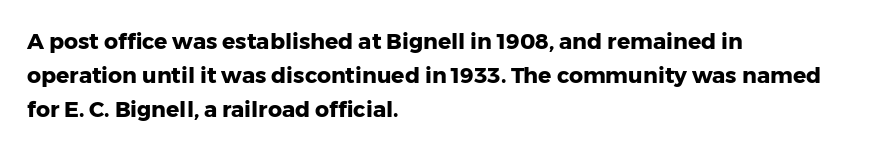
Q: Is the text bold? A: Yes.
Q: Is the text italic (slanted)? A: No, it is upright.
Q: Is the text underlined? A: No.
Q: How is the paragraph aligned? A: Left-aligned.
Q: Is the spacing between letters normal or unusually wide? A: Normal.
Q: Is the spacing between lines tight, normal or loose? A: Normal.
